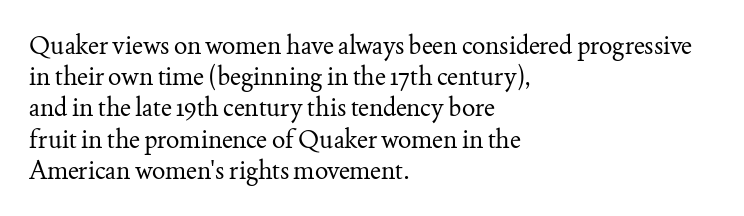
The image shows 25 px text type, upright; set left-aligned, normal line spacing (1.25x), normal letter spacing, not underlined.
